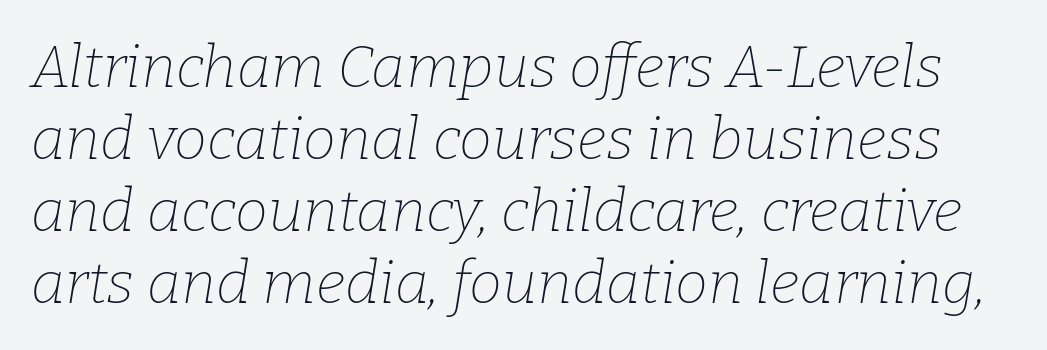
Underline: absent. Do the characters align in a grid? No, the font is proportional. Between one letter and the next there's only the usual sliver of space. Font category for this specimen: serif.
